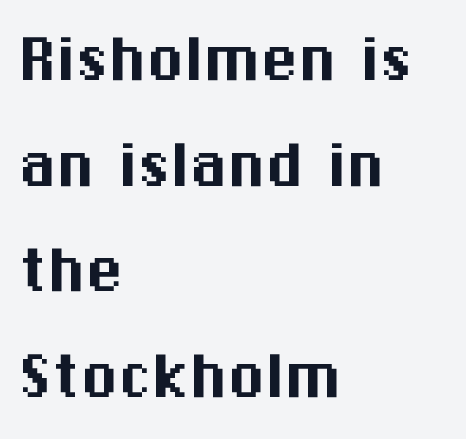
Character widths vary here, with narrow letters taking less room than wide ones. The glyphs are unaccompanied by any horizontal stroke below them. The passage is arranged the way most books set body copy — flush left. Regarding leading, the lines here are spaced in the standard way. Nothing sits at the stroke ends, so this counts as sans-serif.
